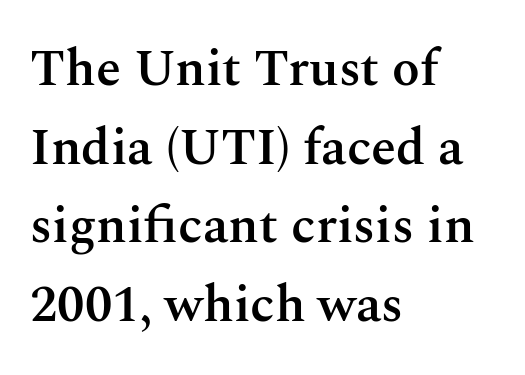
Q: Is the text bold? A: Semi-bold.
Q: Is the text italic (slanted)? A: No, it is upright.
Q: Is the typeface a serif or a sans-serif typeface? A: Serif.
Q: Is the text underlined? A: No.
Q: How is the paragraph aligned? A: Left-aligned.
Q: Is the spacing between letters normal or unusually wide? A: Normal.
Q: Is the spacing between lines tight, normal or loose? A: Normal.
Q: Width (condensed, normal, or wide)? A: Normal.
Q: Stroke contrast? A: Medium.
Q: x-height? A: Medium.
Q: Monospaced? A: No.
